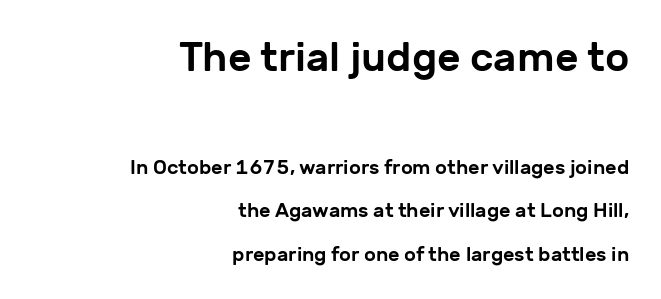
Reading top to bottom, the characters get smaller at the block break. This block would shrink considerably if given ordinary leading; it's expanded now. Is this a fixed-width face? No — the glyphs have proportional, varying widths. If you drew a line through each stem, it would be perfectly vertical. A clean baseline with only descenders dipping below it.
